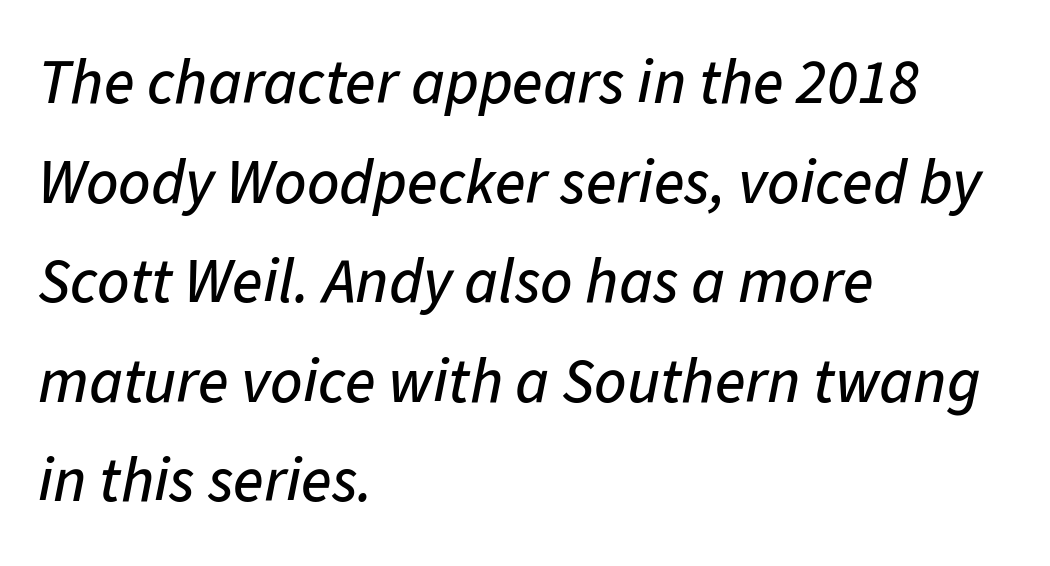
The ragged edge is on the right, which tells us the setting is flush left. The letters sit at their default tracking, neither squeezed nor spread. Does the lettering tilt? It does — this is italic. The letters advance in unequal steps, a hallmark of proportional type.
